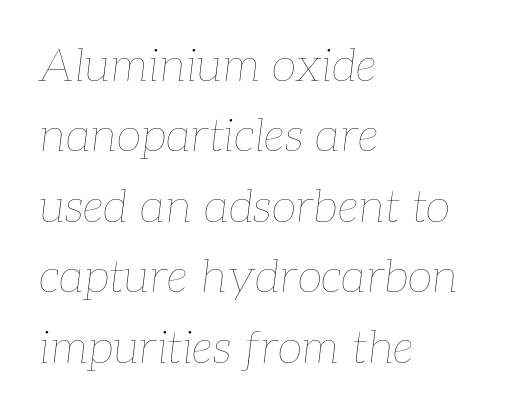
{"italic": "yes", "lean": "right", "slant_degrees": 7, "bold": "no", "weight": "thin", "width": "normal", "stroke_contrast": "low", "x_height": "medium", "monospaced": "no", "underline": "no", "align": "left", "line_spacing": "normal", "line_spacing_ratio": 1.53, "letter_spacing": "normal", "letter_spacing_em": 0.0, "glyph_px": 46}
